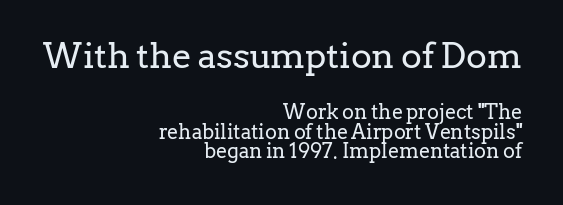
The image shows 35 px regular-weight serif type, upright; set right-aligned, tight line spacing (0.98x), normal letter spacing, not underlined; the first (top) block is 1.75x larger; low stroke contrast and a medium x-height.
